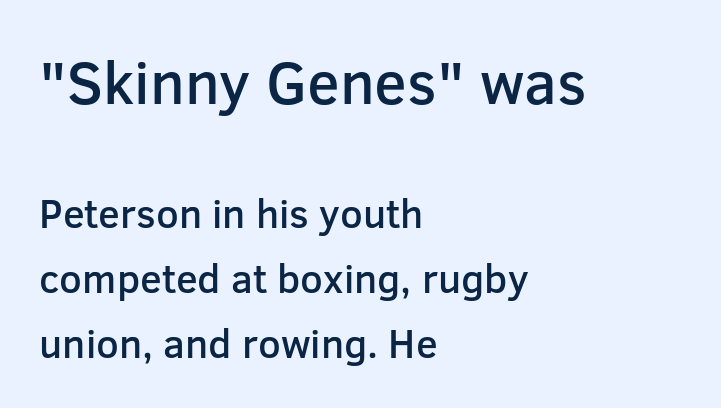
Q: Is the text bold? A: Semi-bold.
Q: Is the text italic (slanted)? A: No, it is upright.
Q: Is the typeface a serif or a sans-serif typeface? A: Sans-serif.
Q: Is the text underlined? A: No.
Q: How is the paragraph aligned? A: Left-aligned.
Q: Is the spacing between letters normal or unusually wide? A: Normal.
Q: Is the spacing between lines tight, normal or loose? A: Normal.
Q: Which block of text is set in a larger size, the first (top) or the second (bottom)? A: The first (top) one.
Q: Width (condensed, normal, or wide)? A: Normal.
Q: Stroke contrast? A: Low.
Q: x-height? A: Medium.
Q: Monospaced? A: No.
